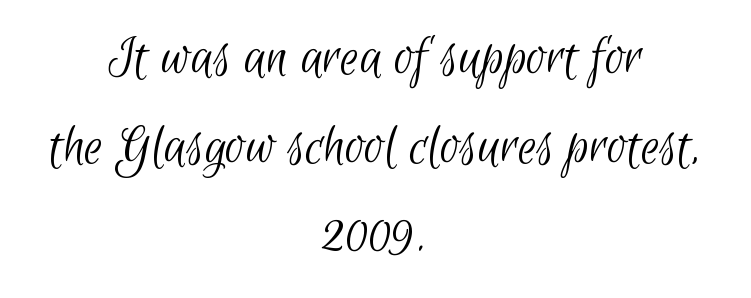
{"serif": "no", "bold": "no", "weight": "light", "width": "condensed", "stroke_contrast": "low", "x_height": "small", "monospaced": "no", "underline": "no", "align": "center", "line_spacing": "normal", "line_spacing_ratio": 1.51, "letter_spacing": "normal", "letter_spacing_em": 0.0, "glyph_px": 59}
